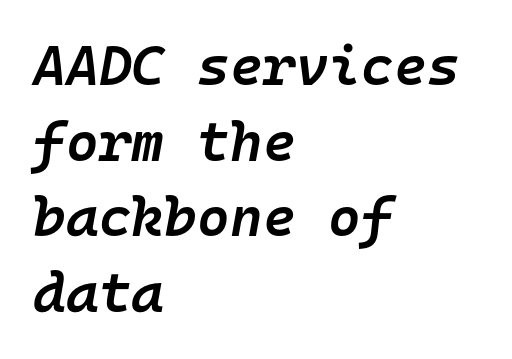
Visually the block forms a straight wall on the left and a jagged coastline on the right. Nothing unusual about the tracking: characters are spaced as the font intends. The baseline area is clear. Monospaced: the letters line up in strict vertical columns. Notice how the stems are inclined rather than vertical — that's the hallmark of italics.
